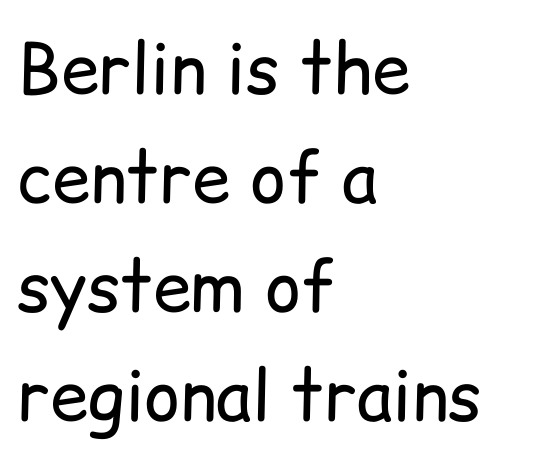
{"serif": "no", "italic": "no", "bold": "no", "weight": "regular", "width": "normal", "stroke_contrast": "low", "x_height": "medium", "monospaced": "no", "underline": "no", "align": "left", "line_spacing": "normal", "line_spacing_ratio": 1.58, "letter_spacing": "normal", "letter_spacing_em": 0.0, "glyph_px": 69}
